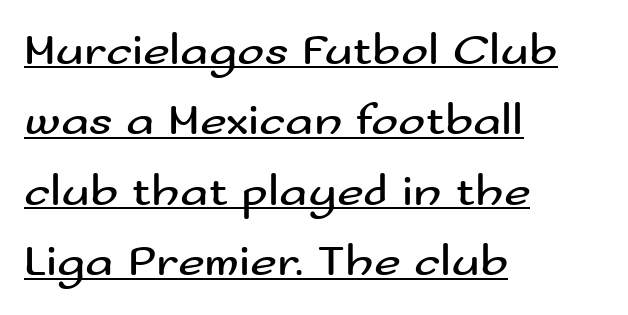
{"serif": "no", "italic": "no", "bold": "no", "weight": "regular", "width": "wide", "stroke_contrast": "medium", "x_height": "small", "monospaced": "no", "underline": "yes", "align": "left", "line_spacing": "normal", "line_spacing_ratio": 1.53, "letter_spacing": "normal", "letter_spacing_em": 0.0, "glyph_px": 46}
